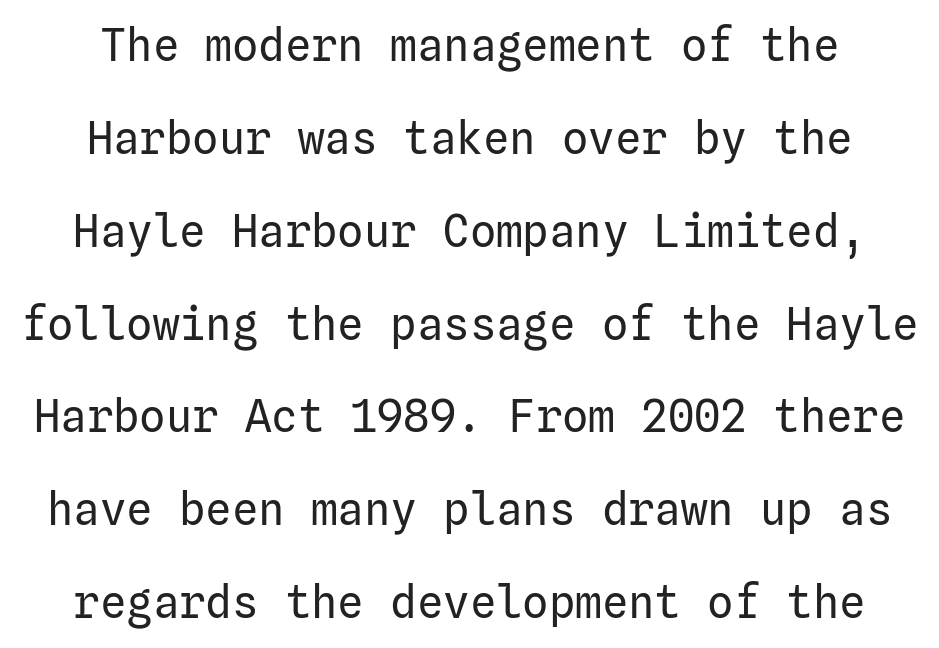
Q: Is the text bold? A: No.
Q: Is the text italic (slanted)? A: No, it is upright.
Q: Is the typeface a serif or a sans-serif typeface? A: Sans-serif.
Q: Is the text underlined? A: No.
Q: How is the paragraph aligned? A: Centered.
Q: Is the spacing between letters normal or unusually wide? A: Normal.
Q: Is the spacing between lines tight, normal or loose? A: Loose.
Q: Width (condensed, normal, or wide)? A: Normal.
Q: Stroke contrast? A: Low.
Q: x-height? A: Medium.
